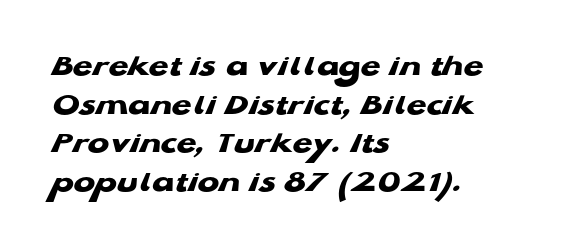
{"serif": "no", "bold": "yes", "weight": "heavy", "width": "wide", "stroke_contrast": "low", "x_height": "medium", "monospaced": "no", "underline": "no", "align": "left", "line_spacing_ratio": 1.21, "letter_spacing": "normal", "letter_spacing_em": 0.0, "glyph_px": 32}
